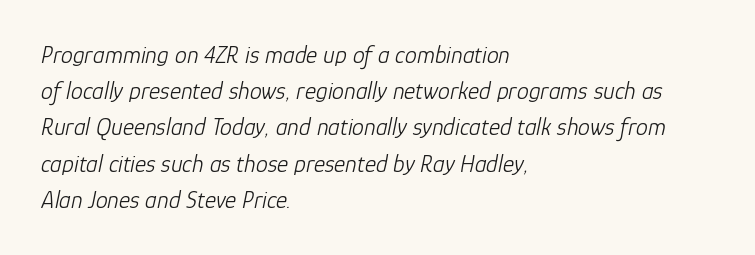
Q: Is the text bold? A: No.
Q: Is the text italic (slanted)? A: Yes, it leans right by about 12 degrees.
Q: Is the text underlined? A: No.
Q: How is the paragraph aligned? A: Left-aligned.
Q: Is the spacing between letters normal or unusually wide? A: Normal.
Q: Is the spacing between lines tight, normal or loose? A: Normal.
